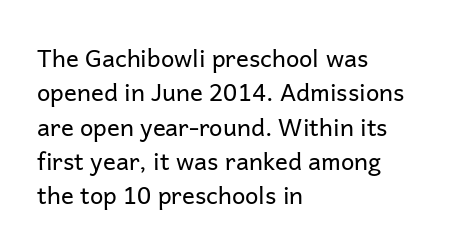
The image shows 24 px text type, upright; set left-aligned, normal line spacing (1.43x), normal letter spacing, not underlined.
